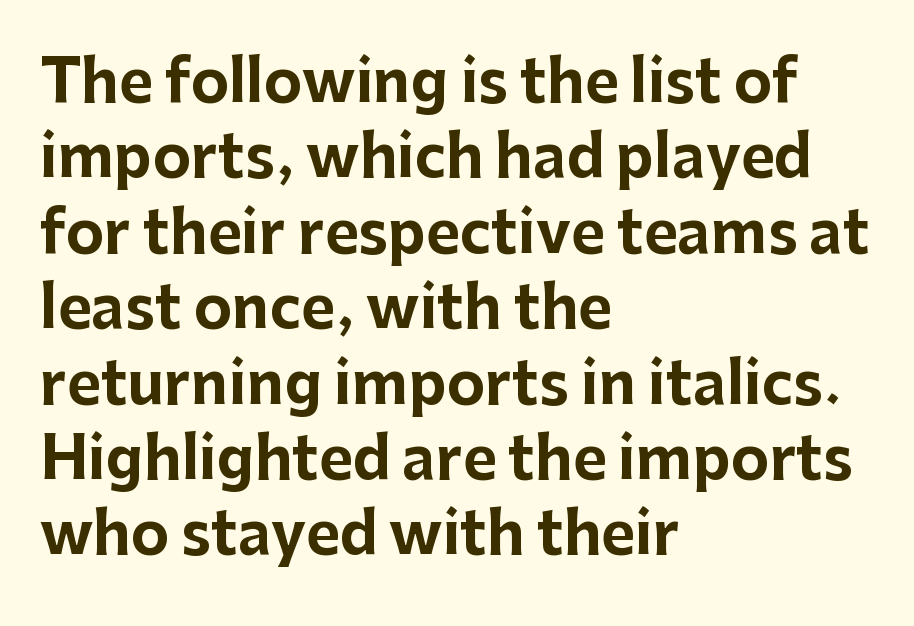
The image shows 58 px bold sans-serif type, upright; set left-aligned, normal line spacing (1.3x), normal letter spacing, not underlined; low stroke contrast and a medium x-height.
